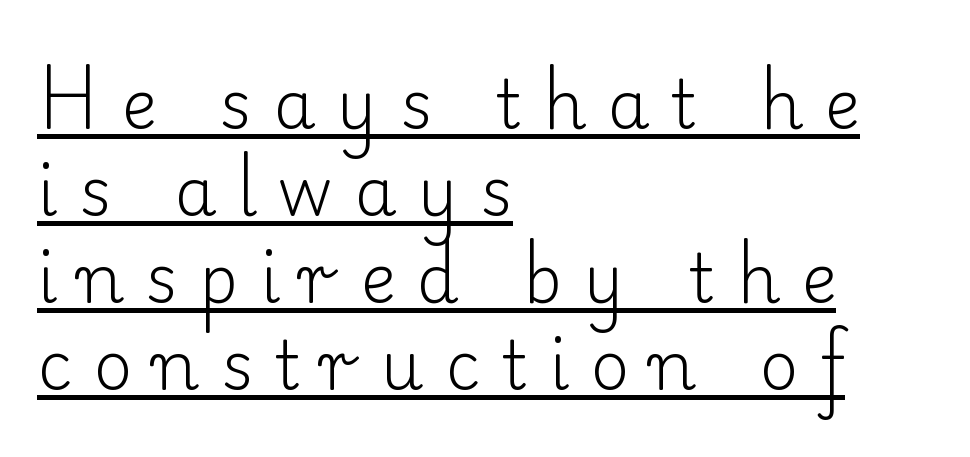
{"italic": "no", "bold": "no", "weight": "light", "width": "normal", "stroke_contrast": "low", "x_height": "small", "monospaced": "no", "underline": "yes", "align": "left", "line_spacing": "normal", "line_spacing_ratio": 1.3, "letter_spacing": "wide", "letter_spacing_em": 0.32, "glyph_px": 67}
